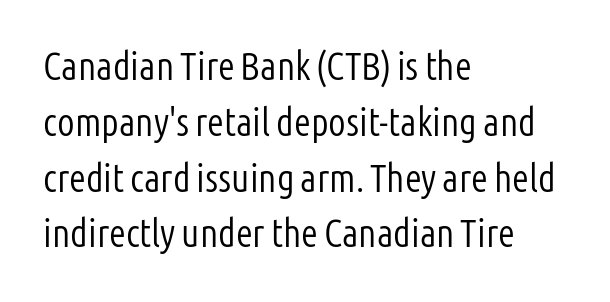
Spacing verdict: proportional, widths tailored to each character. Unlike italic type, these characters show no tilt at all. Leading: standard. Does the copy run flush right? No — it runs flush left.
